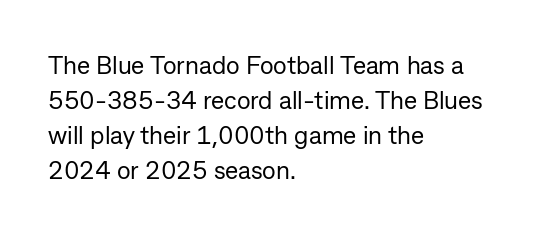
Q: Is the text bold? A: No.
Q: Is the text italic (slanted)? A: No, it is upright.
Q: Is the text underlined? A: No.
Q: How is the paragraph aligned? A: Left-aligned.
Q: Is the spacing between letters normal or unusually wide? A: Normal.
Q: Is the spacing between lines tight, normal or loose? A: Normal.
